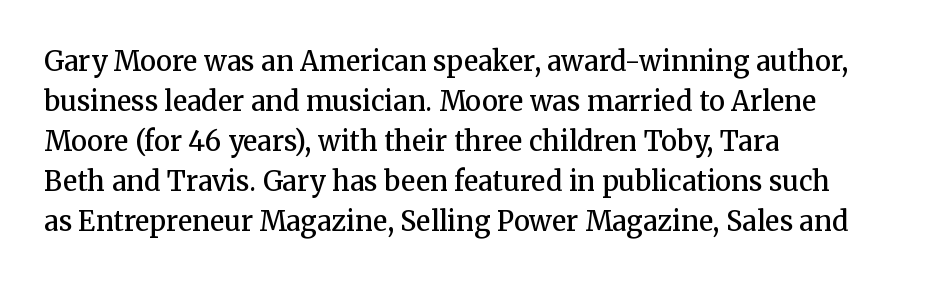
The image shows 27 px text type, upright; set left-aligned, normal line spacing (1.48x), normal letter spacing, not underlined.
